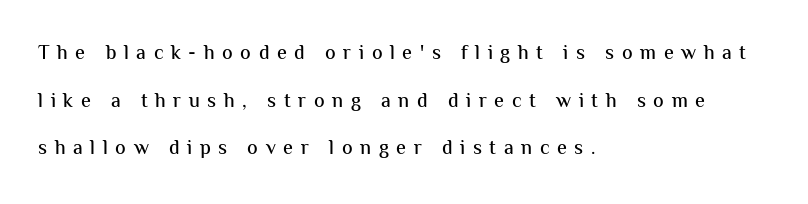
{"italic": "no", "underline": "no", "align": "left", "line_spacing": "loose", "line_spacing_ratio": 2.38, "letter_spacing": "wide", "letter_spacing_em": 0.38, "glyph_px": 20}
